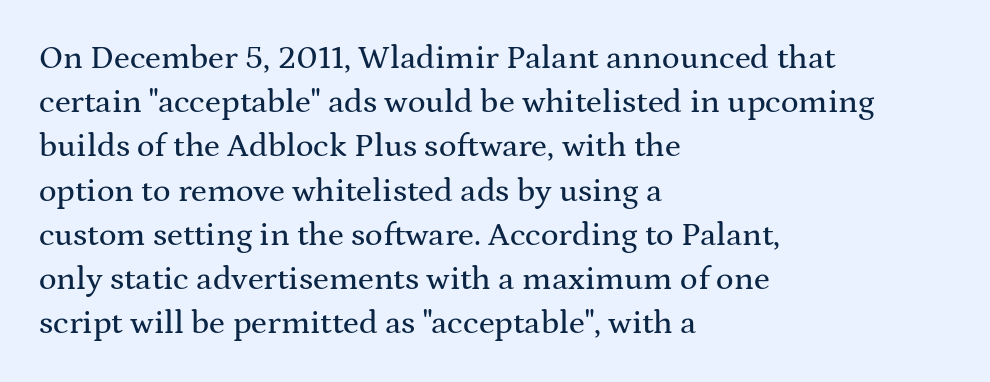
{"serif": "yes", "italic": "no", "width": "wide", "stroke_contrast": "medium", "x_height": "medium", "monospaced": "no", "underline": "no", "align": "left", "line_spacing": "normal", "line_spacing_ratio": 1.34, "letter_spacing": "normal", "letter_spacing_em": 0.0, "glyph_px": 33}
